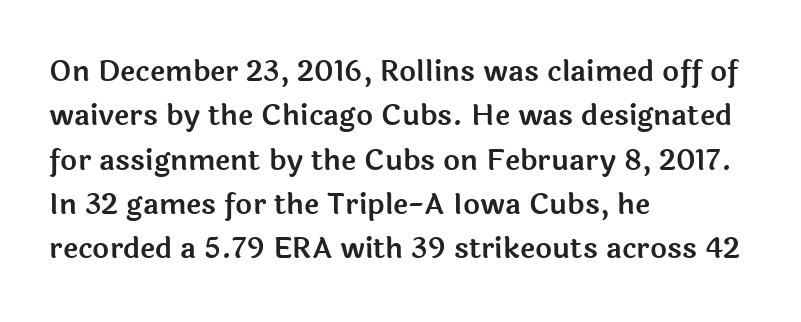
Check under the words: just untouched page. Is this a fixed-width face? No — the glyphs have proportional, varying widths. This is sans-serif lettering, the kind often seen on screens and signage. Look at the tracking — it's just the regular setting, nothing added. Leftover space on each line is placed entirely after the last word.
